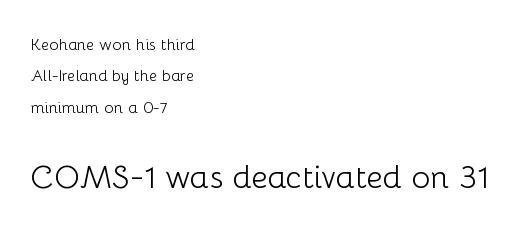
Q: Is the text bold? A: No.
Q: Is the text italic (slanted)? A: No, it is upright.
Q: Is the typeface a serif or a sans-serif typeface? A: Sans-serif.
Q: Is the text underlined? A: No.
Q: How is the paragraph aligned? A: Left-aligned.
Q: Is the spacing between letters normal or unusually wide? A: Normal.
Q: Is the spacing between lines tight, normal or loose? A: Loose.
Q: Which block of text is set in a larger size, the first (top) or the second (bottom)? A: The second (bottom) one.
Q: Width (condensed, normal, or wide)? A: Normal.
Q: Stroke contrast? A: Low.
Q: x-height? A: Medium.
Q: Monospaced? A: No.
